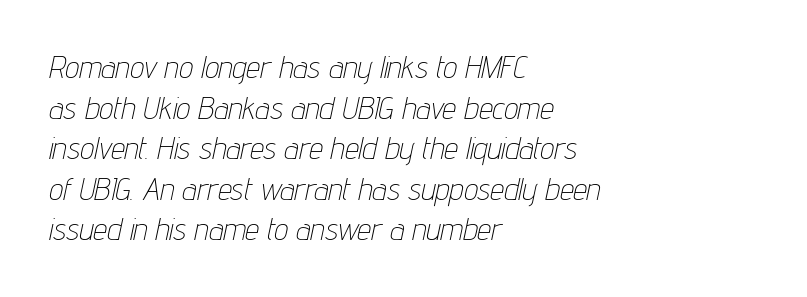
Q: Is the text bold? A: No.
Q: Is the text italic (slanted)? A: Yes, it leans right by about 12 degrees.
Q: Is the text underlined? A: No.
Q: How is the paragraph aligned? A: Left-aligned.
Q: Is the spacing between letters normal or unusually wide? A: Normal.
Q: Is the spacing between lines tight, normal or loose? A: Normal.
Q: Width (condensed, normal, or wide)? A: Condensed.
Q: Stroke contrast? A: Low.
Q: x-height? A: Medium.
Q: Monospaced? A: No.
